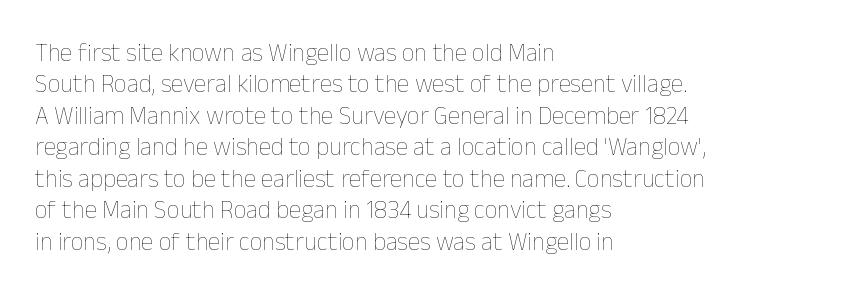
No letter is thick-stroked: the sample isn't bold. This is roman type, the default non-slanted kind. One glance says typical: line gaps are just what's usual. Plain, unruled lines of type. This sample is left-justified, so line endings fall wherever the words run out.
